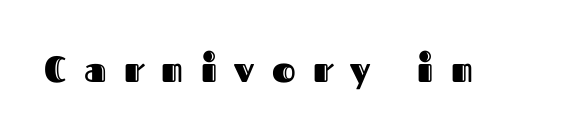
Q: Is the text italic (slanted)? A: No, it is upright.
Q: Is the text underlined? A: No.
Q: Is the spacing between letters normal or unusually wide? A: Unusually wide.
Q: Width (condensed, normal, or wide)? A: Normal.
Q: x-height? A: Medium.
Q: Monospaced? A: No.
